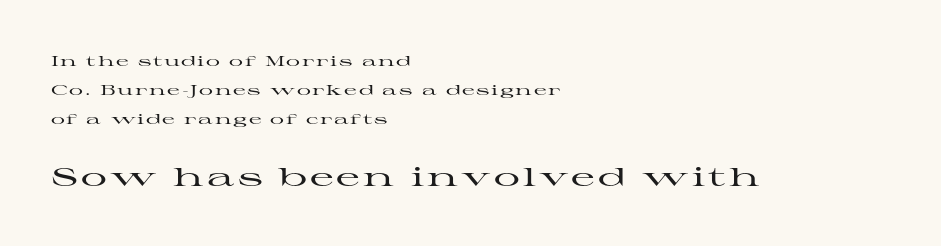
Type size steps up from the first block to the second. The paragraph shown leans on its left margin. Rendered with straight, roman letterforms. Leading: increased.
